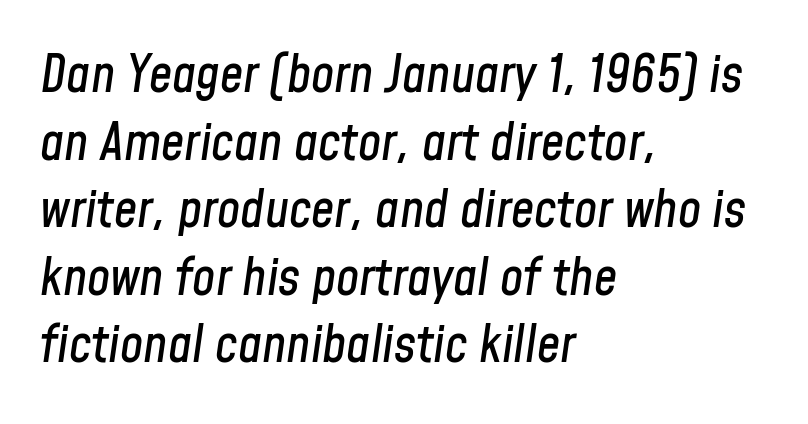
The type is set solid horizontally, with unmodified tracking. Notice how the passage keeps a crisp vertical edge on the left only. Do the characters align in a grid? No, the font is proportional. The lines sit at an ordinary, default distance from one another. The area under the type is left untouched.
